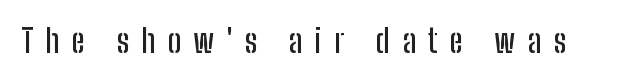
{"serif": "no", "italic": "no", "width": "condensed", "stroke_contrast": "low", "x_height": "medium", "monospaced": "no", "underline": "no", "letter_spacing": "wide", "letter_spacing_em": 0.39, "glyph_px": 32}
